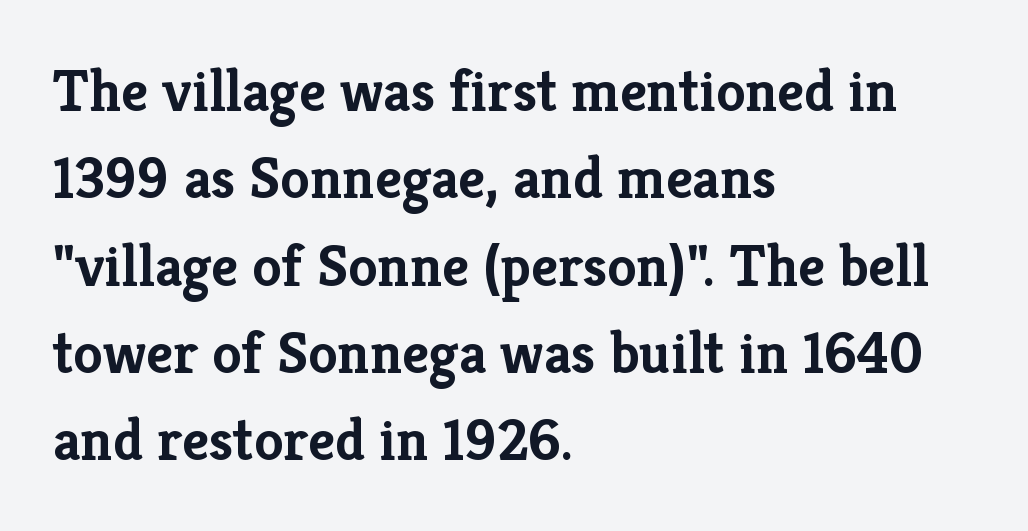
Nobody touched the tracking dial on this one. Line spacing here is normal. The typography opts for an upright posture over an oblique one. What kind of face is this? One with serifs.
